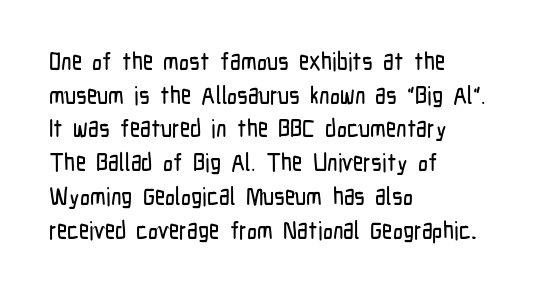
The image shows 25 px text type, upright; set left-aligned, normal line spacing (1.35x), normal letter spacing, not underlined.
